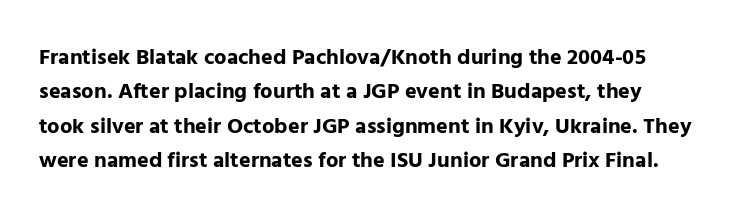
Students, note that the glyphs here touch the page at normal intervals. Strong, thick strokes mark this as bold type. Ascenders rise straight up at ninety degrees. A typesetter would call this leading conventional body-copy spacing. The foot of each line stays bare and open.
